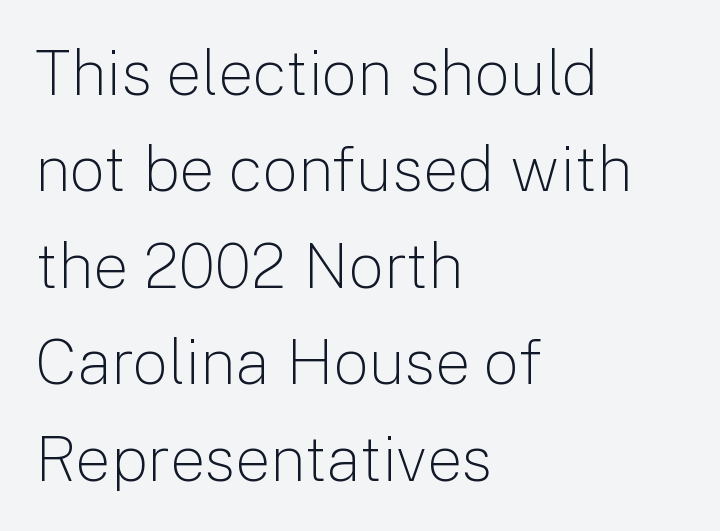
{"serif": "no", "italic": "no", "bold": "no", "weight": "light", "width": "normal", "stroke_contrast": "low", "x_height": "medium", "monospaced": "no", "underline": "no", "align": "left", "line_spacing": "normal", "line_spacing_ratio": 1.53, "letter_spacing": "normal", "letter_spacing_em": 0.0, "glyph_px": 63}
